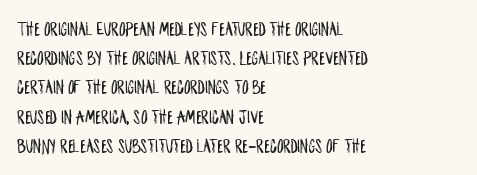
The image shows 20 px text type, upright; set left-aligned, normal line spacing (1.46x), normal letter spacing, not underlined.
